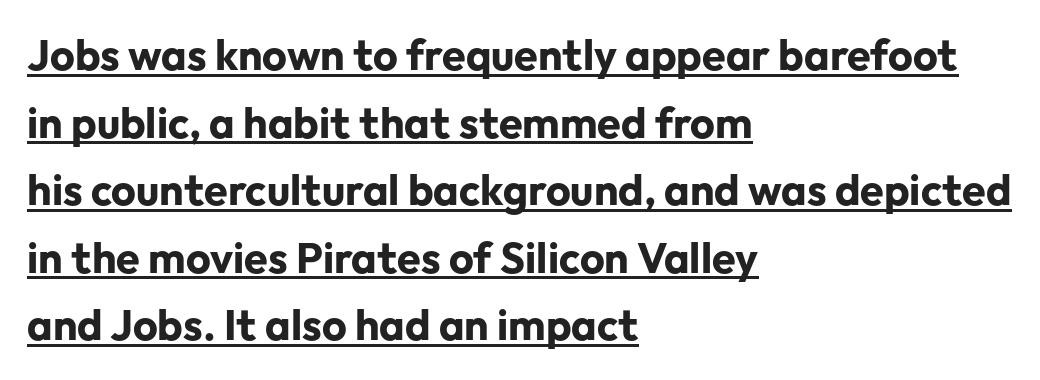
There is no visible air inserted between adjacent glyphs. Each letter keeps its own natural width here, so spacing adapts to shape. One-word summary of the alignment: left. Descenders here cross a horizontal rule under the line. The characters look thick and weighty, a clear bold.
